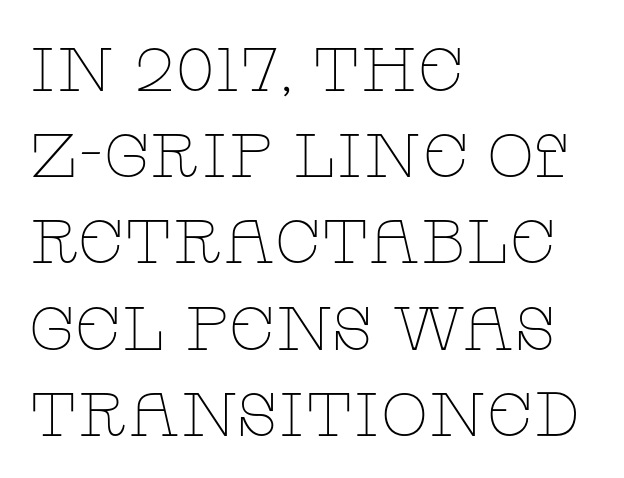
Q: Is the text bold? A: No.
Q: Is the text italic (slanted)? A: No, it is upright.
Q: Is the typeface a serif or a sans-serif typeface? A: Serif.
Q: Is the text underlined? A: No.
Q: How is the paragraph aligned? A: Left-aligned.
Q: Is the spacing between letters normal or unusually wide? A: Normal.
Q: Is the spacing between lines tight, normal or loose? A: Normal.
Q: Width (condensed, normal, or wide)? A: Wide.
Q: Stroke contrast? A: Low.
Q: x-height? A: Large.
Q: Monospaced? A: No.
